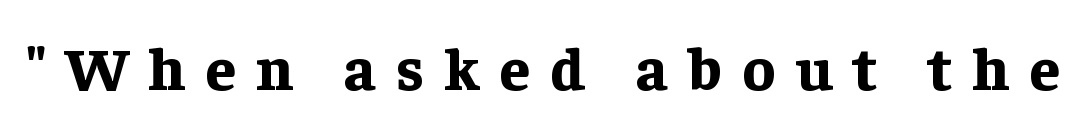
Q: Is the text bold? A: Yes.
Q: Is the text italic (slanted)? A: No, it is upright.
Q: Is the typeface a serif or a sans-serif typeface? A: Serif.
Q: Is the text underlined? A: No.
Q: Is the spacing between letters normal or unusually wide? A: Unusually wide.
Q: Width (condensed, normal, or wide)? A: Normal.
Q: Stroke contrast? A: Low.
Q: x-height? A: Medium.
Q: Monospaced? A: No.
